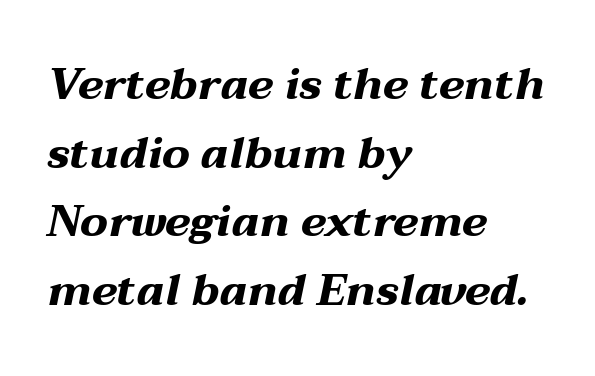
Q: Is the text bold? A: Yes.
Q: Is the text italic (slanted)? A: Yes, it leans right by about 12 degrees.
Q: Is the text underlined? A: No.
Q: How is the paragraph aligned? A: Left-aligned.
Q: Is the spacing between letters normal or unusually wide? A: Normal.
Q: Is the spacing between lines tight, normal or loose? A: Normal.
Q: Width (condensed, normal, or wide)? A: Wide.
Q: Stroke contrast? A: Medium.
Q: x-height? A: Medium.
Q: Monospaced? A: No.
